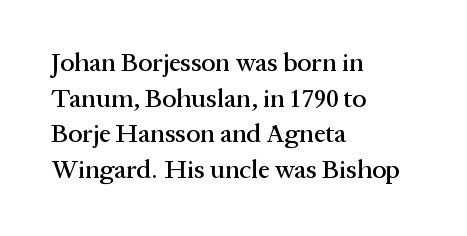
Compared with a centered layout, this one pins lines to the left instead. These lines were composed using upright roman letters. The type is set solid horizontally, with unmodified tracking. Vertical spacing — default. A bare baseline throughout the passage.
